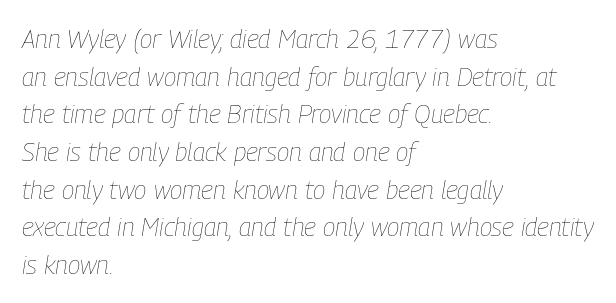
{"italic": "yes", "lean": "right", "slant_degrees": 9, "bold": "no", "underline": "no", "align": "left", "line_spacing": "normal", "line_spacing_ratio": 1.45, "letter_spacing": "normal", "letter_spacing_em": 0.0, "glyph_px": 26}
